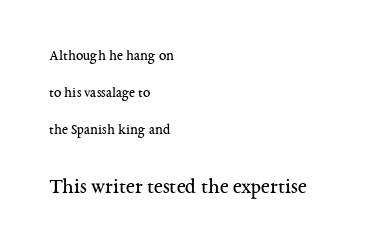
Q: Is the text bold? A: No.
Q: Is the text italic (slanted)? A: No, it is upright.
Q: Is the text underlined? A: No.
Q: How is the paragraph aligned? A: Left-aligned.
Q: Is the spacing between letters normal or unusually wide? A: Normal.
Q: Is the spacing between lines tight, normal or loose? A: Loose.
Q: Which block of text is set in a larger size, the first (top) or the second (bottom)? A: The second (bottom) one.
